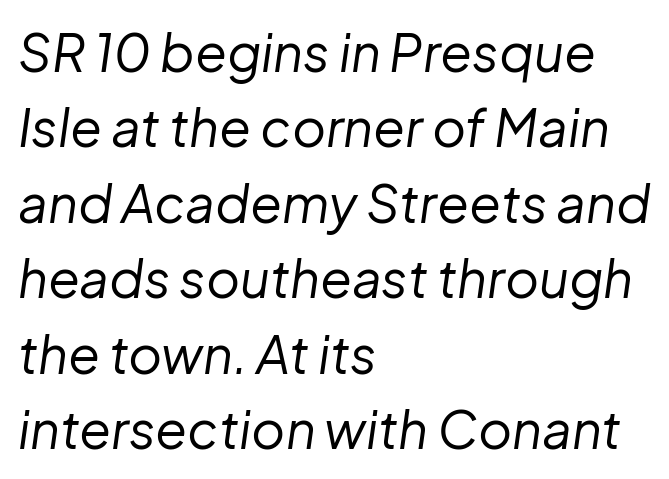
Q: Is the text bold? A: No.
Q: Is the text italic (slanted)? A: Yes, it leans right by about 8 degrees.
Q: Is the text underlined? A: No.
Q: How is the paragraph aligned? A: Left-aligned.
Q: Is the spacing between letters normal or unusually wide? A: Normal.
Q: Is the spacing between lines tight, normal or loose? A: Normal.
Q: Width (condensed, normal, or wide)? A: Normal.
Q: Stroke contrast? A: Low.
Q: x-height? A: Medium.
Q: Monospaced? A: No.
